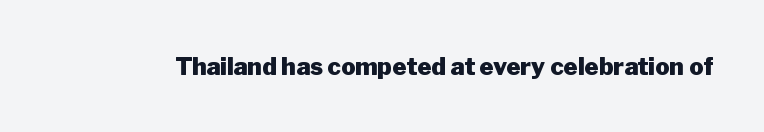
The image shows 24 px bold type, upright; set normal letter spacing, not underlined.
